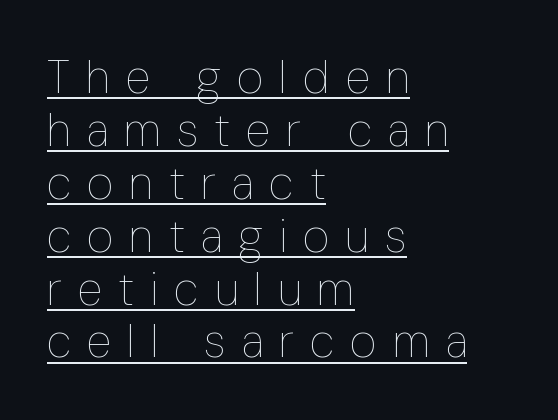
{"italic": "no", "bold": "no", "weight": "thin", "width": "condensed", "stroke_contrast": "low", "x_height": "medium", "monospaced": "no", "underline": "yes", "align": "left", "line_spacing": "tight", "line_spacing_ratio": 1.15, "letter_spacing": "wide", "letter_spacing_em": 0.35, "glyph_px": 46}
